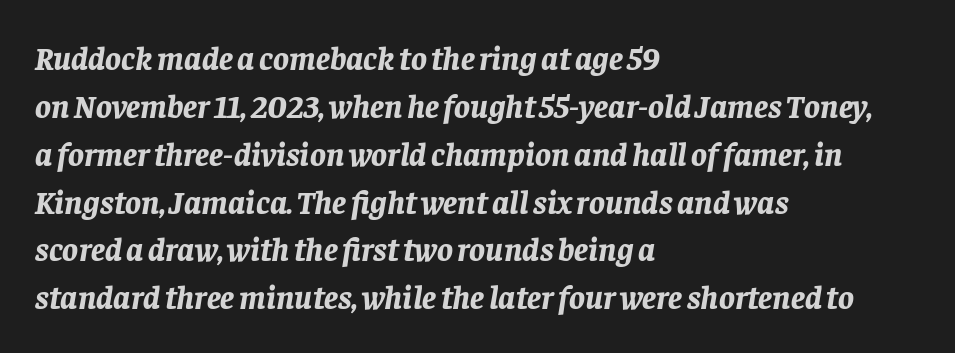
Does extra space separate the letters? No, they use regular spacing. Leading matches the norm, producing a regular column. Here the designer chose a conventional face with non-uniform glyph widths. The strokes are fattened all the way to bold. The setting favours the left margin, as ordinary paragraphs usually do. Every character sits at an angle, as italics do.
